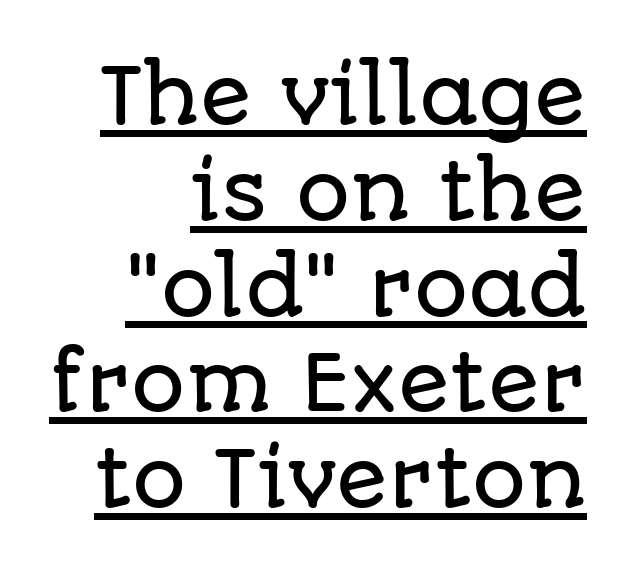
{"serif": "no", "italic": "no", "width": "normal", "stroke_contrast": "low", "x_height": "large", "monospaced": "no", "underline": "yes", "align": "right", "line_spacing": "normal", "line_spacing_ratio": 1.26, "letter_spacing": "normal", "letter_spacing_em": 0.0, "glyph_px": 76}
